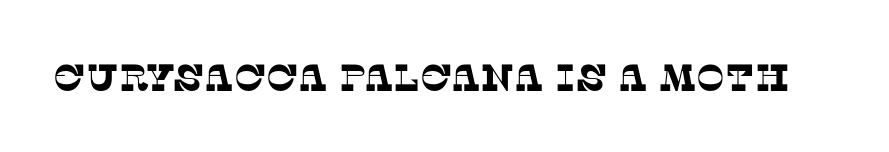
Words float on clear page, feet unadorned. Think of a printed novel: that variable character pitch is what you see here. Nothing unusual about the tracking: characters are spaced as the font intends. In terms of letterform style, serifs are clearly present.
